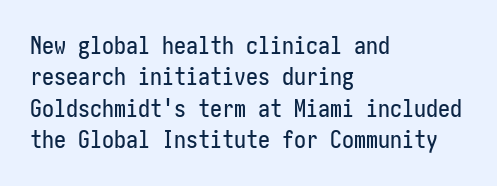
{"italic": "no", "underline": "no", "align": "left", "line_spacing": "normal", "line_spacing_ratio": 1.31, "letter_spacing": "normal", "letter_spacing_em": 0.0, "glyph_px": 24}
